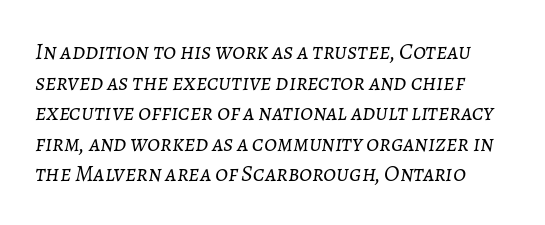
Observe the ordinary spacing: letters are neighbours, not strangers. This is oblique type, the kind used for emphasis or titles. Honestly, the row spacing looks completely unremarkable. On a weight scale, this lands at 450 or below.
